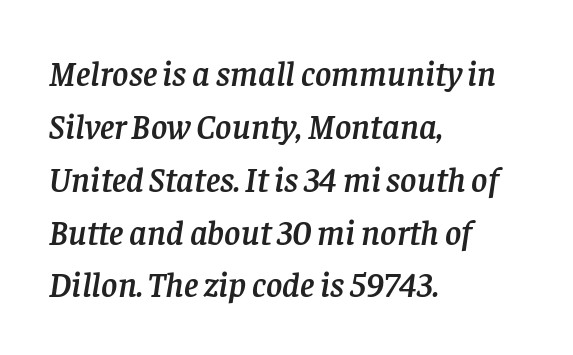
Q: Is the text italic (slanted)? A: Yes, it leans right by about 8 degrees.
Q: Is the typeface a serif or a sans-serif typeface? A: Serif.
Q: Is the text underlined? A: No.
Q: How is the paragraph aligned? A: Left-aligned.
Q: Is the spacing between letters normal or unusually wide? A: Normal.
Q: Is the spacing between lines tight, normal or loose? A: Normal.
Q: Width (condensed, normal, or wide)? A: Normal.
Q: Stroke contrast? A: Low.
Q: x-height? A: Large.
Q: Monospaced? A: No.
